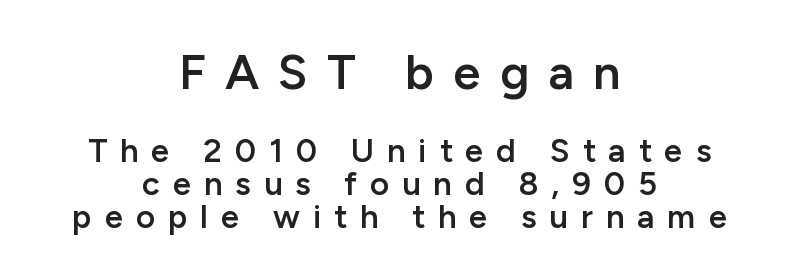
{"serif": "no", "italic": "no", "bold": "semi", "weight": "semibold", "width": "normal", "stroke_contrast": "low", "x_height": "medium", "monospaced": "no", "underline": "no", "align": "center", "line_spacing": "tight", "line_spacing_ratio": 1.0, "letter_spacing": "wide", "letter_spacing_em": 0.39, "larger_block": "first", "size_ratio": 1.48, "glyph_px": 49}
